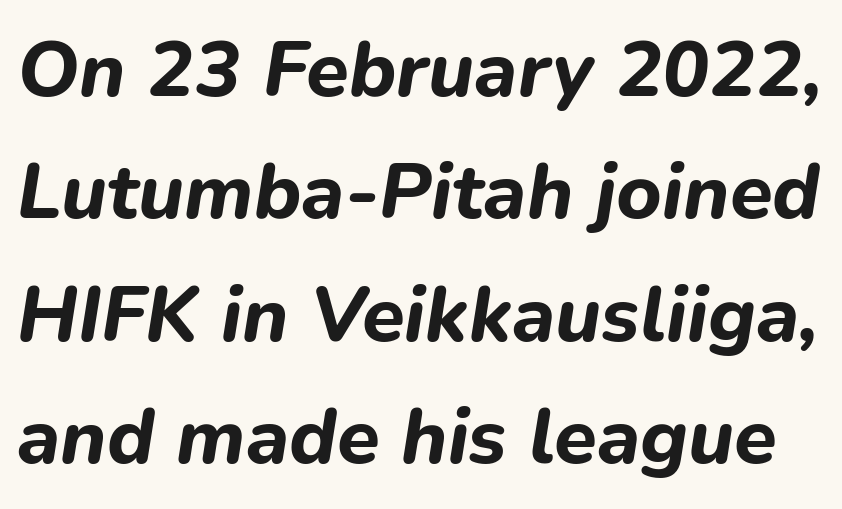
{"italic": "yes", "lean": "right", "slant_degrees": 9, "bold": "yes", "weight": "bold", "width": "normal", "stroke_contrast": "low", "x_height": "medium", "monospaced": "no", "underline": "no", "line_spacing": "normal", "line_spacing_ratio": 1.57, "letter_spacing": "normal", "letter_spacing_em": 0.0, "glyph_px": 78}
